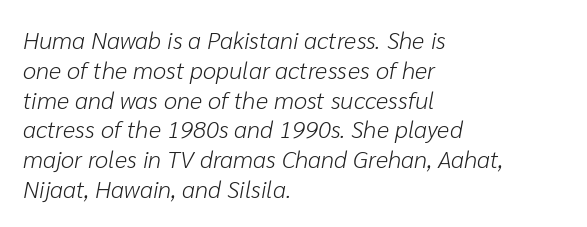
The image shows 24 px text type, italic (leaning right); set left-aligned, line spacing 1.24x, normal letter spacing, not underlined.
